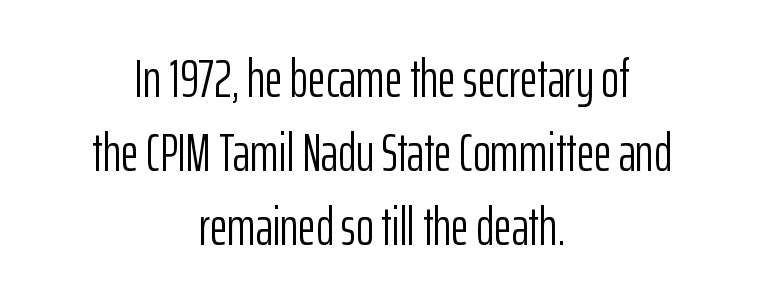
Q: Is the text bold? A: No.
Q: Is the text italic (slanted)? A: No, it is upright.
Q: Is the typeface a serif or a sans-serif typeface? A: Sans-serif.
Q: Is the text underlined? A: No.
Q: How is the paragraph aligned? A: Centered.
Q: Is the spacing between letters normal or unusually wide? A: Normal.
Q: Is the spacing between lines tight, normal or loose? A: Normal.
Q: Width (condensed, normal, or wide)? A: Condensed.
Q: Stroke contrast? A: Low.
Q: x-height? A: Medium.
Q: Monospaced? A: No.
